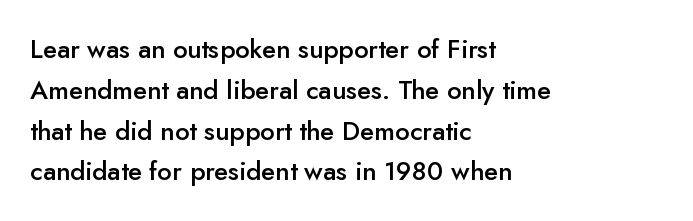
{"italic": "no", "bold": "semi", "underline": "no", "align": "left", "line_spacing": "normal", "line_spacing_ratio": 1.57, "letter_spacing": "normal", "letter_spacing_em": 0.0, "glyph_px": 26}
